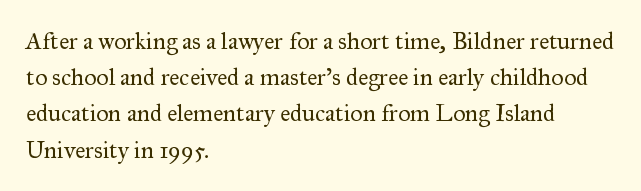
The image shows 24 px text type, upright; set left-aligned, normal line spacing (1.51x), normal letter spacing, not underlined.
